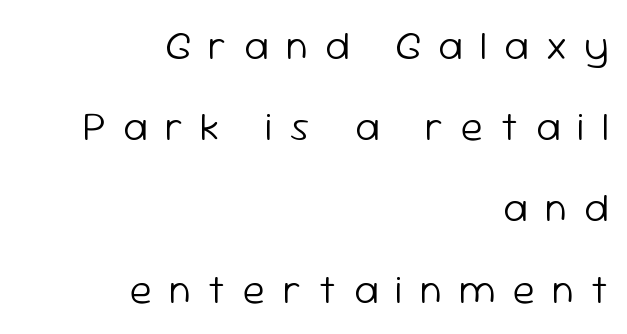
{"serif": "no", "italic": "no", "bold": "no", "weight": "light", "width": "normal", "stroke_contrast": "low", "x_height": "medium", "monospaced": "no", "underline": "no", "align": "right", "line_spacing": "loose", "line_spacing_ratio": 1.98, "letter_spacing": "wide", "letter_spacing_em": 0.42, "glyph_px": 41}
